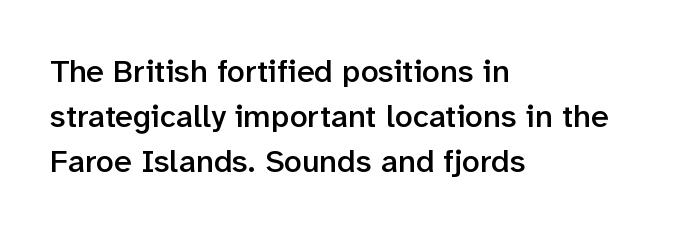
{"serif": "no", "italic": "no", "bold": "semi", "weight": "semibold", "width": "normal", "stroke_contrast": "low", "x_height": "medium", "monospaced": "no", "underline": "no", "align": "left", "line_spacing": "normal", "line_spacing_ratio": 1.4, "letter_spacing": "normal", "letter_spacing_em": 0.0, "glyph_px": 32}
